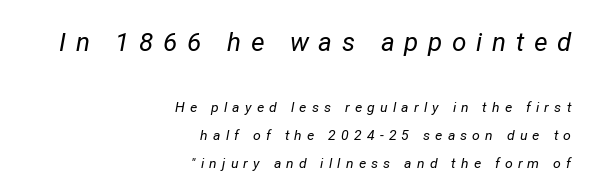
The image shows 26 px text type, italic (leaning right); set right-aligned, loose line spacing (2.03x), unusually wide letter spacing (+0.37 em), not underlined; the first (top) block is 1.86x larger.
